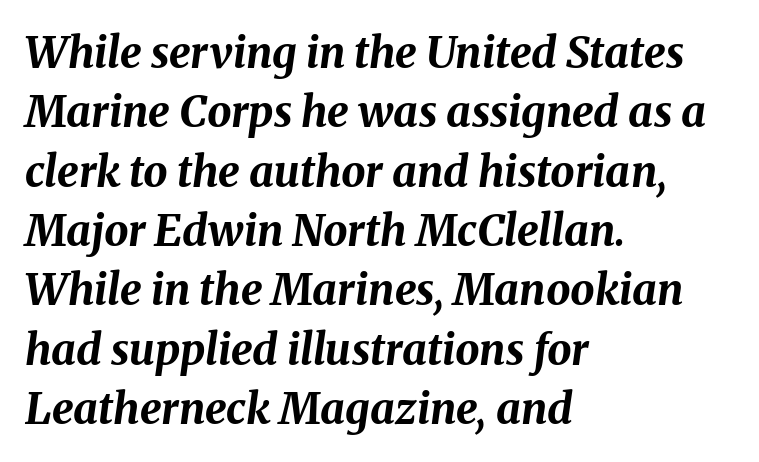
The letters sit at their default tracking, neither squeezed nor spread. Evenly set lines give the paragraph a standard silhouette. Strong, thick strokes mark this as bold type. All the whitespace from short lines collects on the right. These lines were composed using italics. Note the varied advance widths — an 'i' is clearly narrower than an 'm'.
